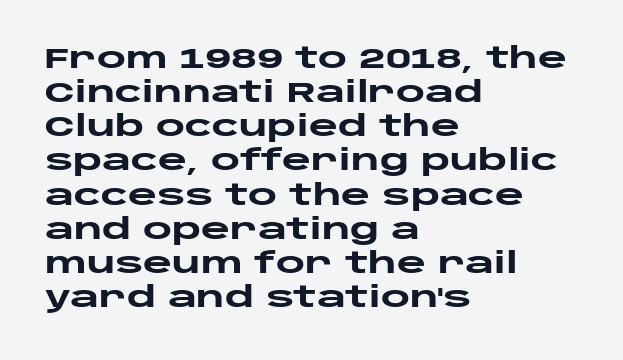
No extra tracking has been applied to these lines. Spacing verdict: proportional, widths tailored to each character. Every character sits straight up, as roman type does. Casual observation: everything's shoved over to the left. A full-strength bold gives these letters their thick strokes. A clean baseline with only descenders dipping below it.
